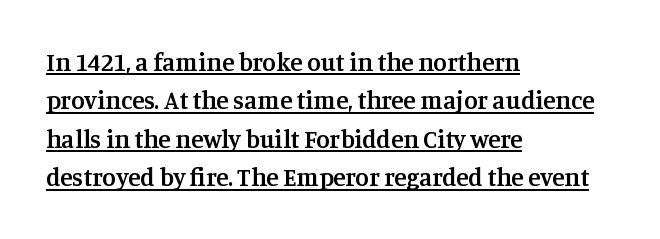
The image shows 25 px text type, upright; set left-aligned, normal line spacing (1.54x), normal letter spacing, underlined.
